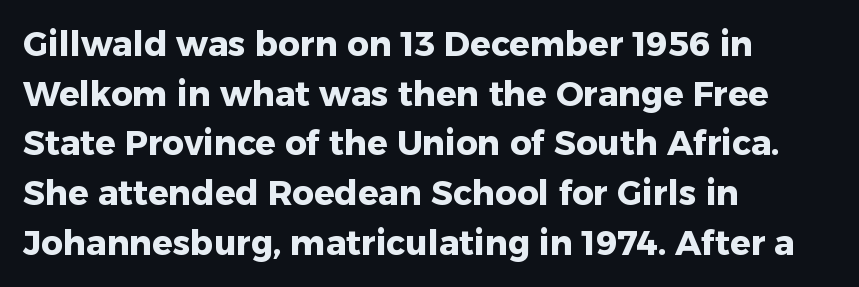
Q: Is the text bold? A: Yes.
Q: Is the text italic (slanted)? A: No, it is upright.
Q: Is the typeface a serif or a sans-serif typeface? A: Sans-serif.
Q: Is the text underlined? A: No.
Q: How is the paragraph aligned? A: Left-aligned.
Q: Is the spacing between letters normal or unusually wide? A: Normal.
Q: Is the spacing between lines tight, normal or loose? A: Normal.
Q: Width (condensed, normal, or wide)? A: Normal.
Q: Stroke contrast? A: Low.
Q: x-height? A: Medium.
Q: Monospaced? A: No.
